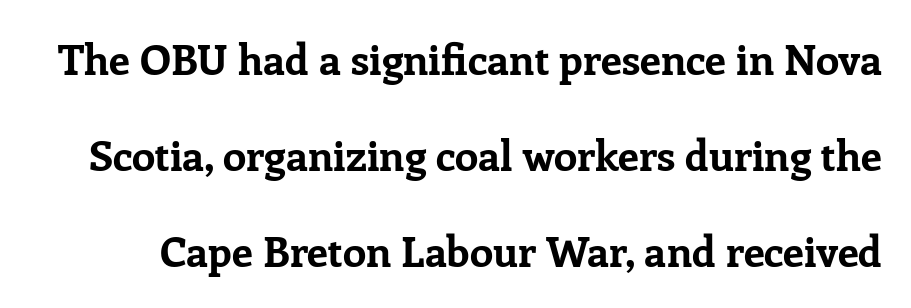
The image shows 42 px bold serif type, upright; set loose line spacing (2.29x), normal letter spacing, not underlined; low stroke contrast and a medium x-height.
